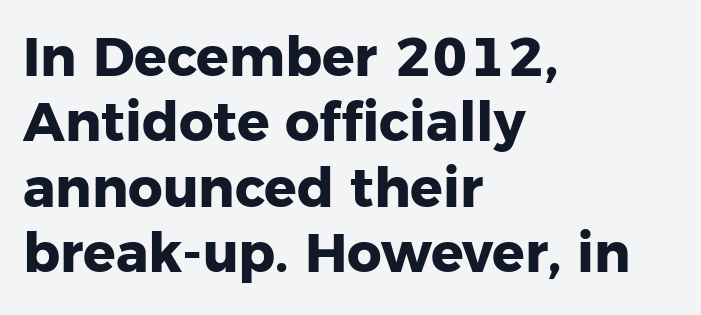
The space beneath each line is pristine and unruled. One-word summary of the alignment: left. Grotesque or geometric, the face here clearly has no serifs. Unlike italic type, these characters show no tilt at all. Does the weight exceed regular? Yes, all the way to bold.
